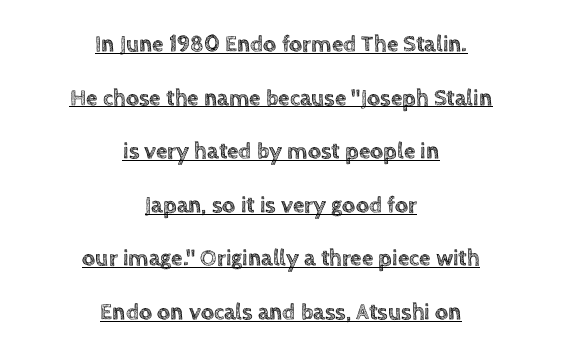
The image shows 23 px text type, upright; set centered, loose line spacing (2.33x), normal letter spacing, underlined.
